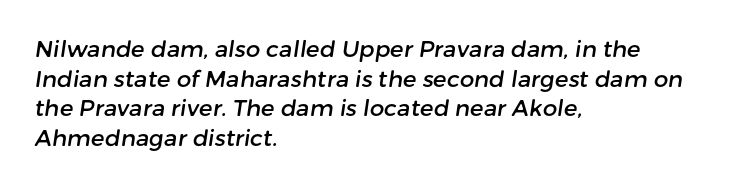
The image shows 23 px text type; set left-aligned, normal line spacing (1.29x), normal letter spacing, not underlined.
